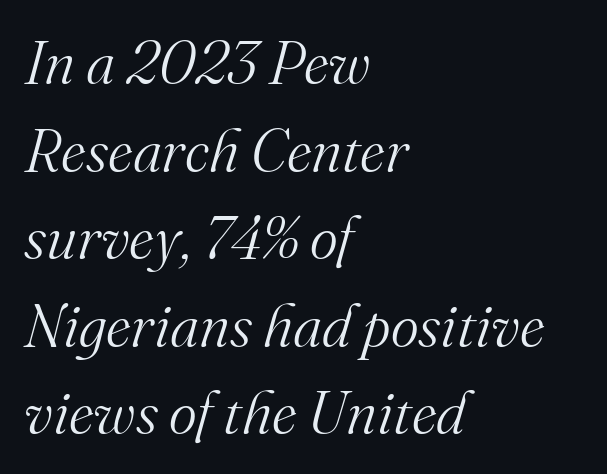
The image shows 60 px light serif type, italic (leaning right); set left-aligned, normal line spacing (1.46x), normal letter spacing, not underlined; medium stroke contrast and a small x-height.
